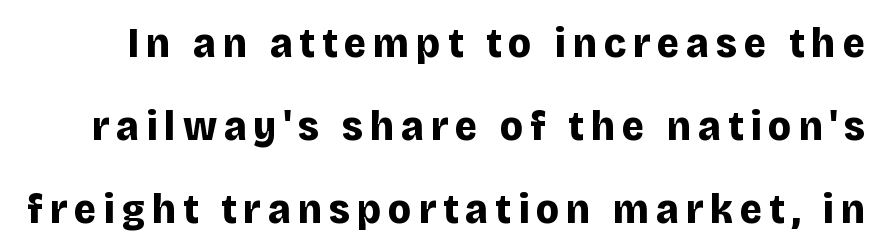
Is the type bold? Yes — the strokes are clearly thick and heavy. The passage shown is typed in a proportional face where columns would drift. Letterform terminals end flat and unadorned throughout the passage. Check under the words: just untouched page. This is roman type, the default non-slanted kind.
